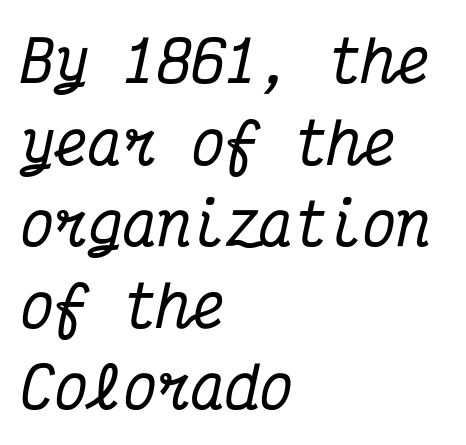
Q: Is the text italic (slanted)? A: Yes, it leans right by about 12 degrees.
Q: Is the typeface a serif or a sans-serif typeface? A: Serif.
Q: Is the text underlined? A: No.
Q: How is the paragraph aligned? A: Left-aligned.
Q: Is the spacing between letters normal or unusually wide? A: Normal.
Q: Is the spacing between lines tight, normal or loose? A: Normal.
Q: Width (condensed, normal, or wide)? A: Condensed.
Q: Stroke contrast? A: Medium.
Q: x-height? A: Medium.
Q: Monospaced? A: Yes.
